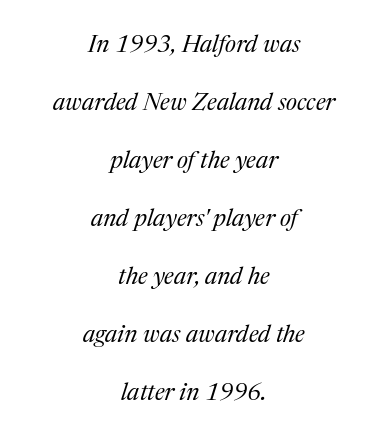
Q: Is the text bold? A: No.
Q: Is the text italic (slanted)? A: Yes, it leans right by about 17 degrees.
Q: Is the text underlined? A: No.
Q: How is the paragraph aligned? A: Centered.
Q: Is the spacing between letters normal or unusually wide? A: Normal.
Q: Is the spacing between lines tight, normal or loose? A: Loose.
